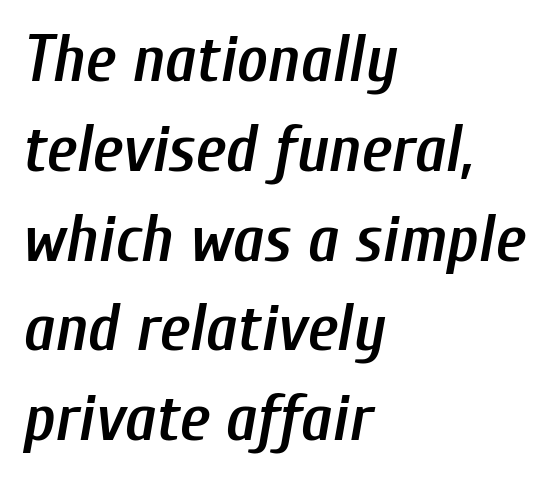
Q: Is the text bold? A: Semi-bold.
Q: Is the text italic (slanted)? A: Yes, it leans right by about 10 degrees.
Q: Is the text underlined? A: No.
Q: How is the paragraph aligned? A: Left-aligned.
Q: Is the spacing between letters normal or unusually wide? A: Normal.
Q: Is the spacing between lines tight, normal or loose? A: Normal.
Q: Width (condensed, normal, or wide)? A: Condensed.
Q: Stroke contrast? A: Low.
Q: x-height? A: Medium.
Q: Monospaced? A: No.
